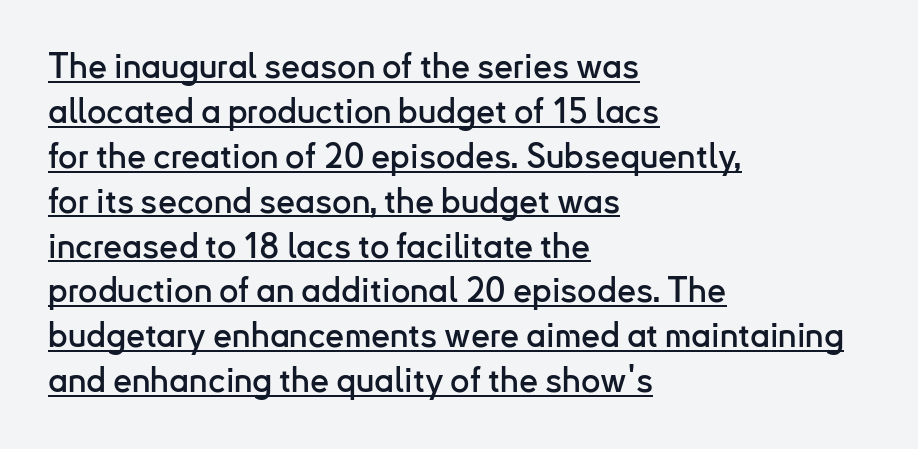
Q: Is the text italic (slanted)? A: No, it is upright.
Q: Is the typeface a serif or a sans-serif typeface? A: Sans-serif.
Q: Is the text underlined? A: Yes.
Q: How is the paragraph aligned? A: Left-aligned.
Q: Is the spacing between letters normal or unusually wide? A: Normal.
Q: Is the spacing between lines tight, normal or loose? A: Normal.
Q: Width (condensed, normal, or wide)? A: Normal.
Q: Stroke contrast? A: Low.
Q: x-height? A: Small.
Q: Monospaced? A: No.
